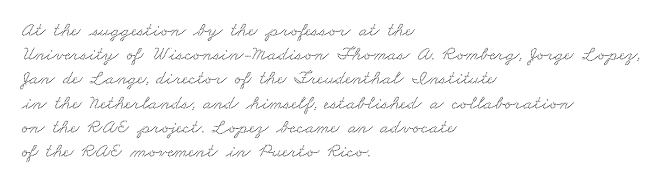
Words appear dense and cohesive because spacing is normal. The text block is weighted toward the left margin, trailing off unevenly rightward. The strip under each line holds only bare page.
